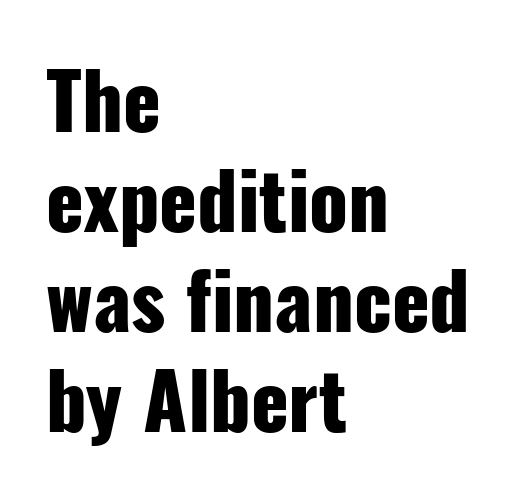
The image shows 78 px heavy, condensed sans-serif type, upright; set left-aligned, normal line spacing (1.28x), normal letter spacing, not underlined; low stroke contrast and a medium x-height.
